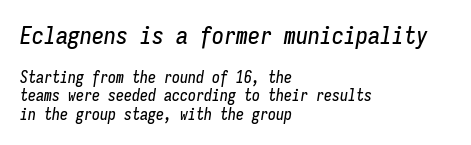
{"italic": "yes", "lean": "right", "slant_degrees": 9, "underline": "no", "align": "left", "line_spacing": "tight", "line_spacing_ratio": 1.15, "letter_spacing": "normal", "letter_spacing_em": 0.0, "larger_block": "first", "size_ratio": 1.5, "glyph_px": 24}
